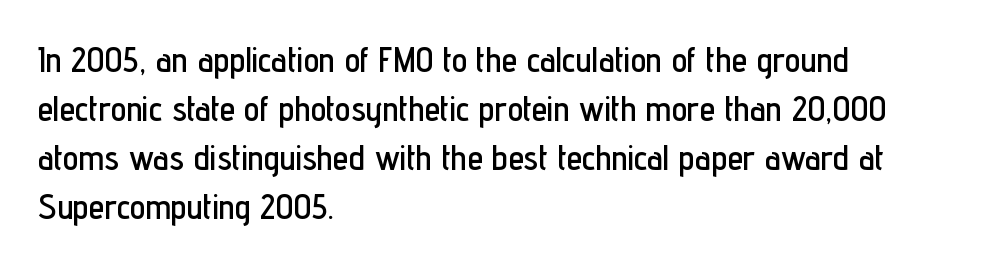
{"serif": "no", "italic": "no", "width": "condensed", "stroke_contrast": "low", "x_height": "medium", "monospaced": "no", "underline": "no", "align": "left", "line_spacing": "normal", "line_spacing_ratio": 1.4, "letter_spacing": "normal", "letter_spacing_em": 0.0, "glyph_px": 35}
